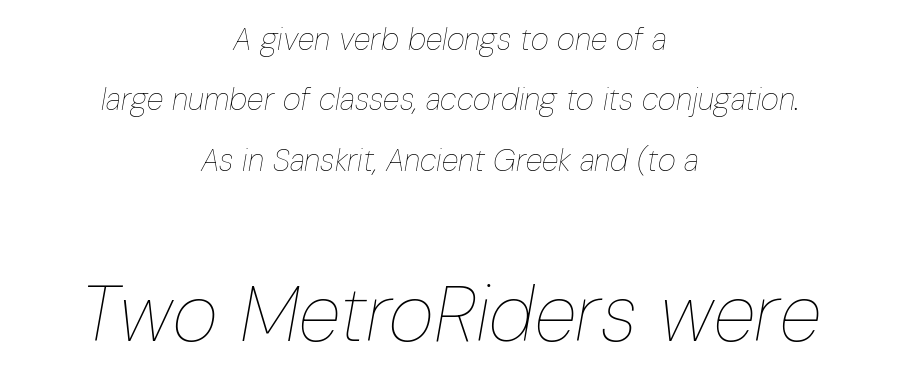
The image shows 78 px thin, condensed type, italic (leaning right); set centered, loose line spacing (1.95x), normal letter spacing, not underlined; the second (bottom) block is 2.52x larger; low stroke contrast and a medium x-height.
